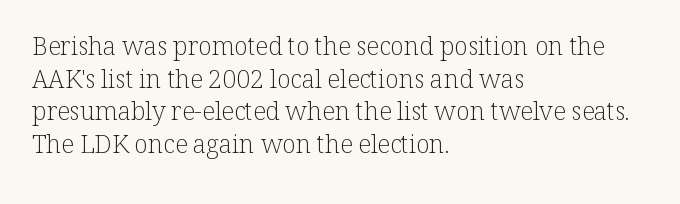
Q: Is the text bold? A: No.
Q: Is the text italic (slanted)? A: No, it is upright.
Q: Is the text underlined? A: No.
Q: How is the paragraph aligned? A: Left-aligned.
Q: Is the spacing between letters normal or unusually wide? A: Normal.
Q: Is the spacing between lines tight, normal or loose? A: Normal.
